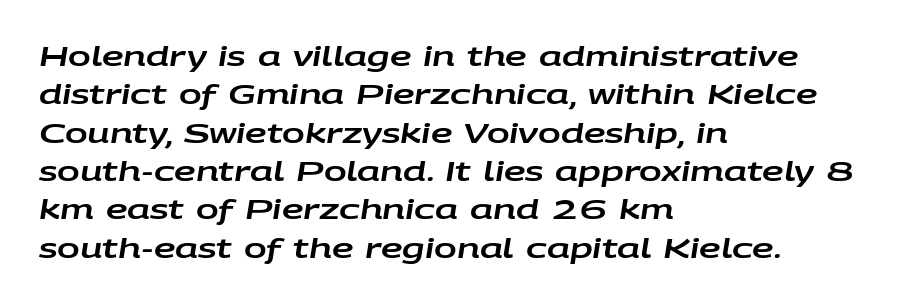
This is oblique type, the kind used for emphasis or titles. Each row of text sits above clean, open space. Default kerning and tracking; the words read as compact shapes. Layout note: lines flush left. A normal amount of white space separates one row of letters from the next.
